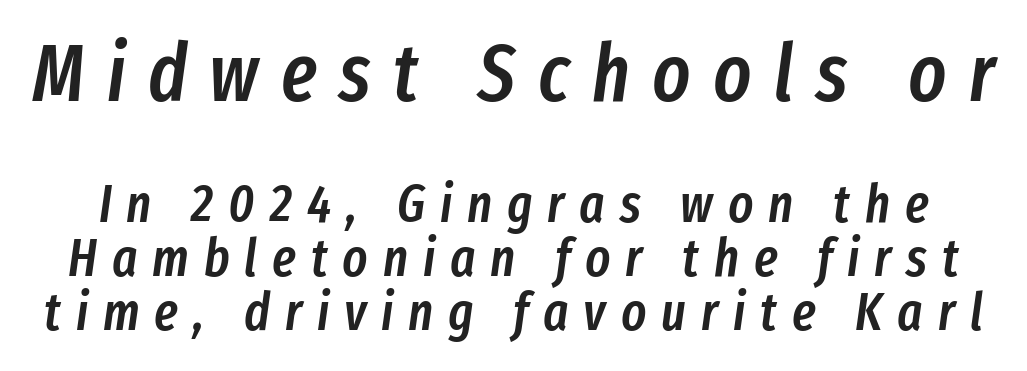
{"italic": "yes", "lean": "right", "slant_degrees": 8, "bold": "semi", "weight": "semibold", "width": "condensed", "stroke_contrast": "low", "x_height": "medium", "monospaced": "no", "underline": "no", "line_spacing": "tight", "line_spacing_ratio": 1.02, "letter_spacing": "wide", "letter_spacing_em": 0.28, "larger_block": "first", "size_ratio": 1.51, "glyph_px": 80}
